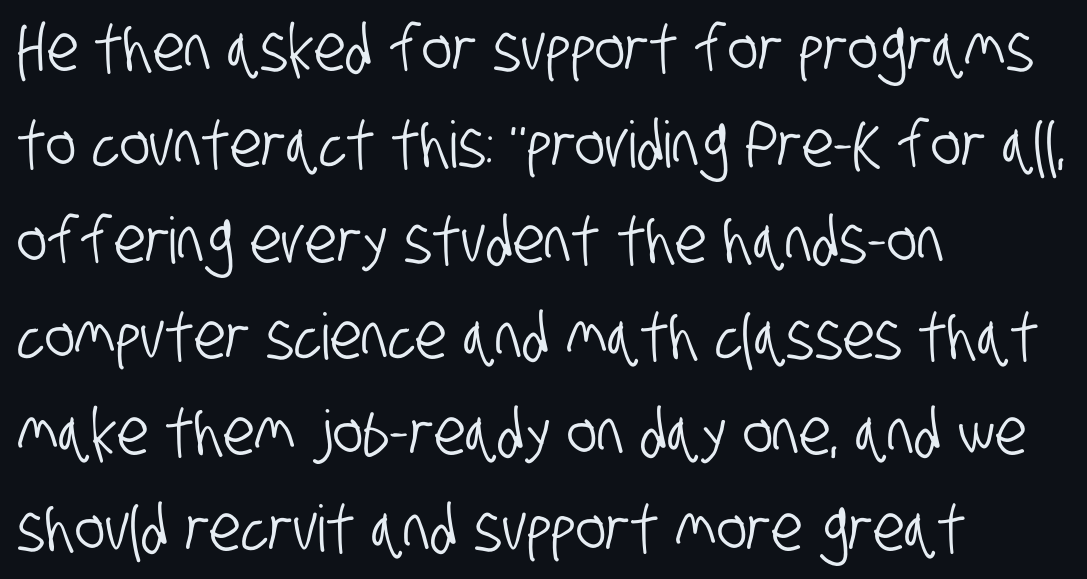
{"serif": "no", "width": "condensed", "stroke_contrast": "low", "x_height": "large", "monospaced": "no", "underline": "no", "align": "left", "line_spacing": "normal", "line_spacing_ratio": 1.5, "letter_spacing": "normal", "letter_spacing_em": 0.0, "glyph_px": 64}
